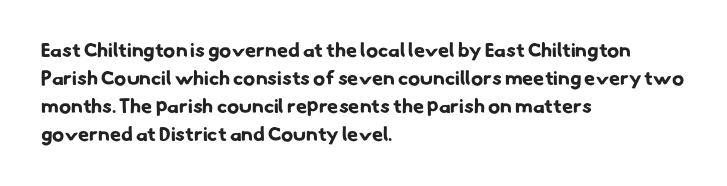
Q: Is the text bold? A: Yes.
Q: Is the text underlined? A: No.
Q: How is the paragraph aligned? A: Left-aligned.
Q: Is the spacing between letters normal or unusually wide? A: Normal.
Q: Is the spacing between lines tight, normal or loose? A: Normal.
